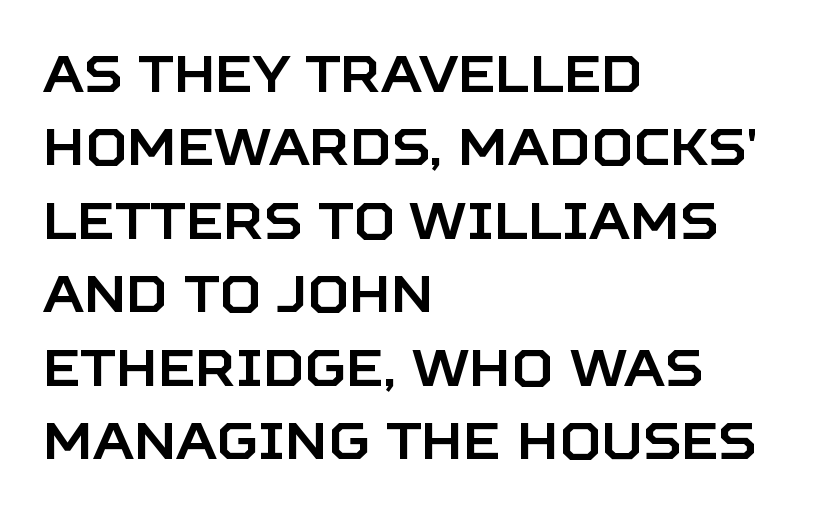
The image shows 51 px sans-serif type, upright; set left-aligned, normal line spacing (1.44x), normal letter spacing, not underlined; low stroke contrast and a large x-height.
